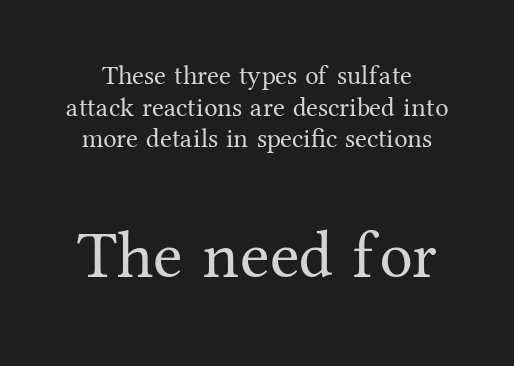
The image shows 67 px regular-weight serif type, upright; set line spacing 1.17x, normal letter spacing, not underlined; the second (bottom) block is 2.48x larger; medium stroke contrast and a medium x-height.
